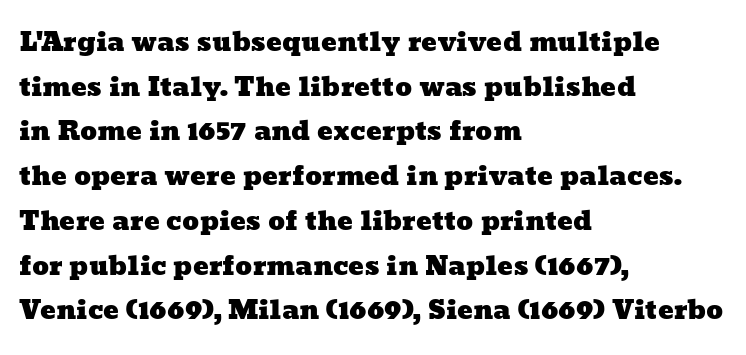
Observe the ordinary spacing: letters are neighbours, not strangers. Bare-footed words on every line. Each line starts at the same left margin while the right side varies.
